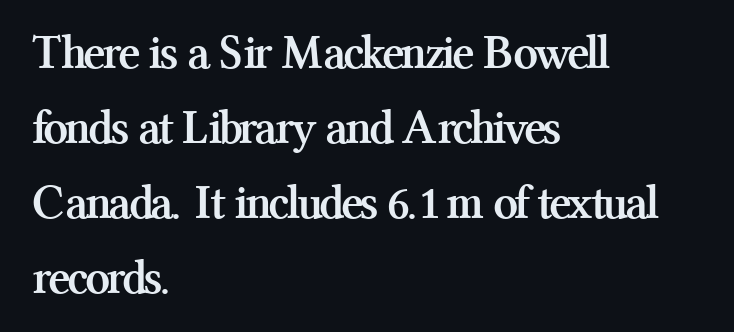
The image shows 49 px semibold serif type, upright; set left-aligned, normal line spacing (1.53x), normal letter spacing, not underlined; medium stroke contrast and a medium x-height.
